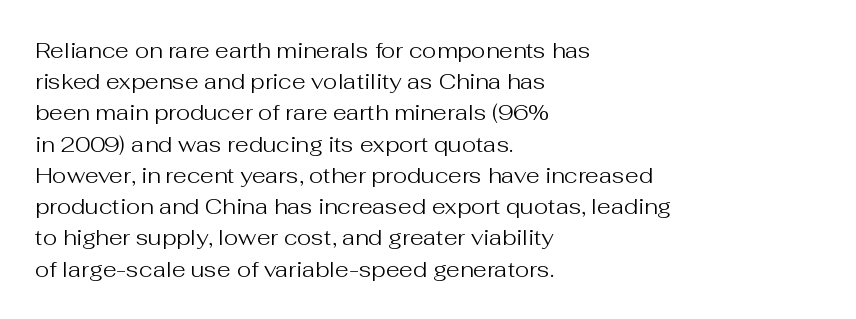
The image shows 22 px text type, upright; set left-aligned, normal line spacing (1.42x), normal letter spacing, not underlined.
